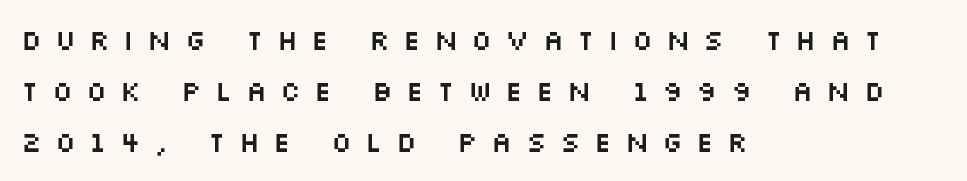
These lines stack with their left ends in a neat column. The horizontal fit of the characters is loose and conspicuously gappy. Is this a fixed-width face? No — the glyphs have proportional, varying widths. This rendering employs a face without finishing strokes, i.e., a sans-serif.
